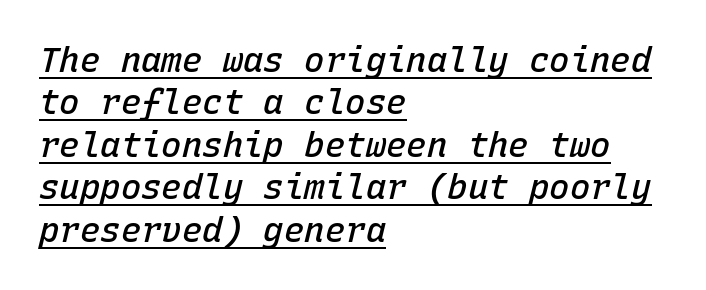
Does extra space separate the letters? No, they use regular spacing. The line-height multiplier appears to be the usual default. Strokes here are thickened, but only to semibold level. Horizontally, the lines are justified to the leading edge only. Looks like terminal output: every glyph gets an equal slot.
